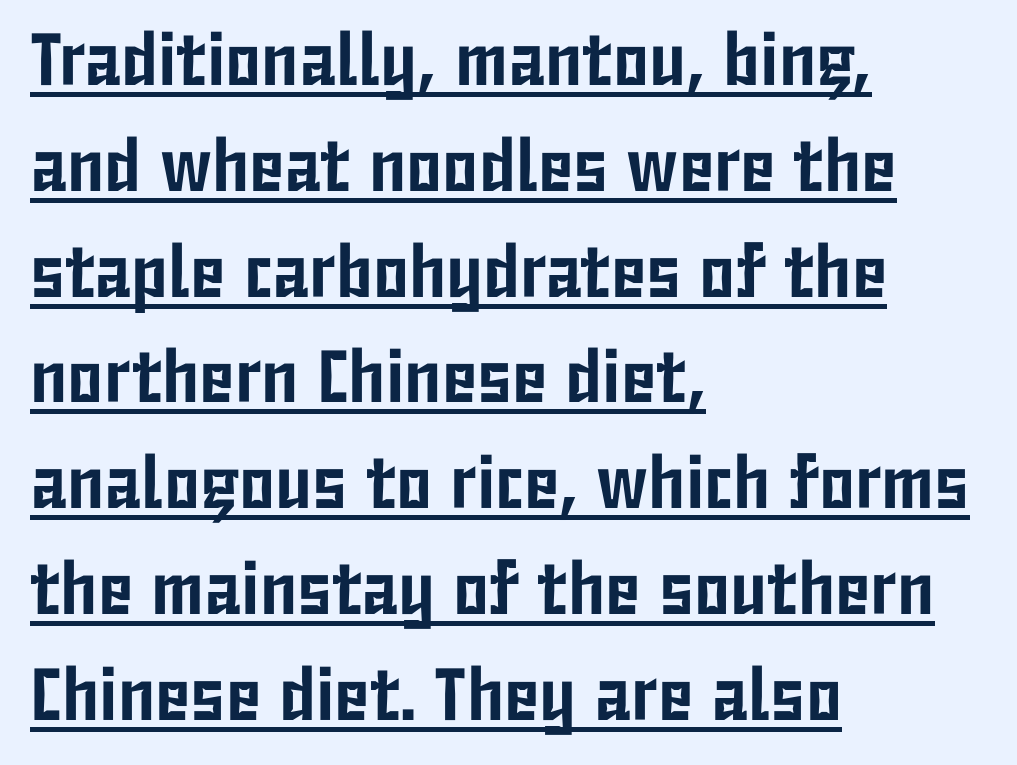
Q: Is the text italic (slanted)? A: No, it is upright.
Q: Is the typeface a serif or a sans-serif typeface? A: Sans-serif.
Q: Is the text underlined? A: Yes.
Q: How is the paragraph aligned? A: Left-aligned.
Q: Is the spacing between letters normal or unusually wide? A: Normal.
Q: Is the spacing between lines tight, normal or loose? A: Normal.
Q: Width (condensed, normal, or wide)? A: Condensed.
Q: Stroke contrast? A: Low.
Q: x-height? A: Medium.
Q: Monospaced? A: No.
